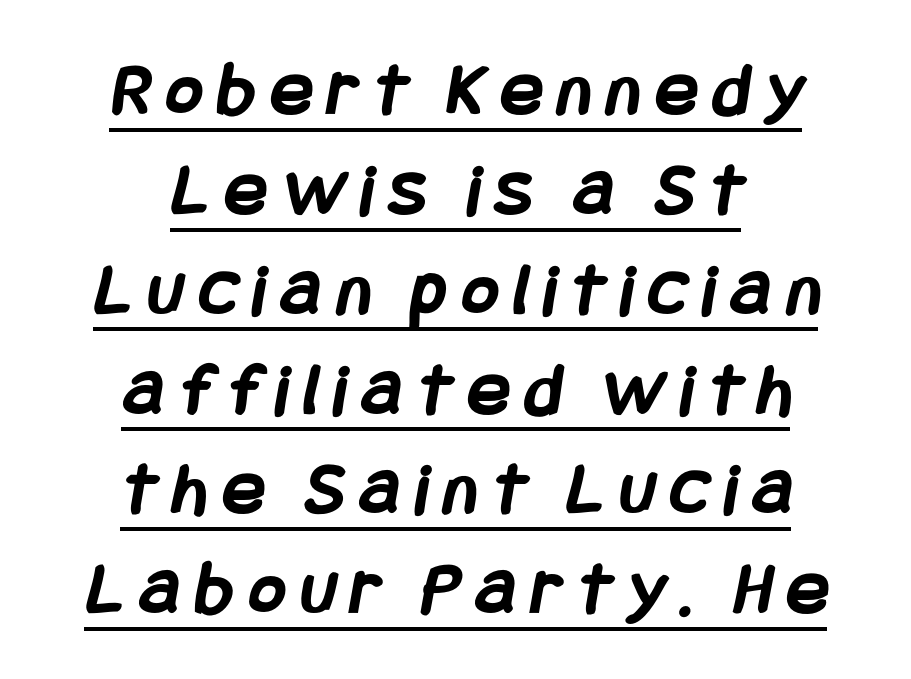
Rows of type keep a routine distance in the vertical direction. Type style note: lacks serifs. Typographic density is high because the face is bold. Tracking value appears strongly positive — letters spread wide. Does the copy run flush right? No — it is centered line by line.
